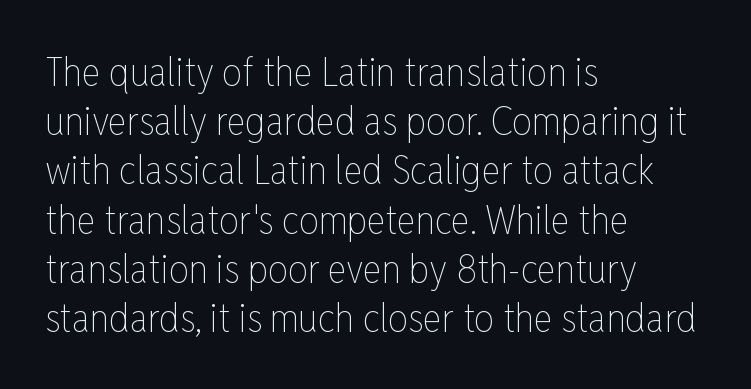
Designer's note — italics off, roman on. Each stroke keeps to a modest, everyday thickness or less. The letters sit at their default tracking, neither squeezed nor spread. Here the designer chose a conventional face with non-uniform glyph widths. Beneath every word, the page is bare. Line beginnings align vertically; line endings do not.
